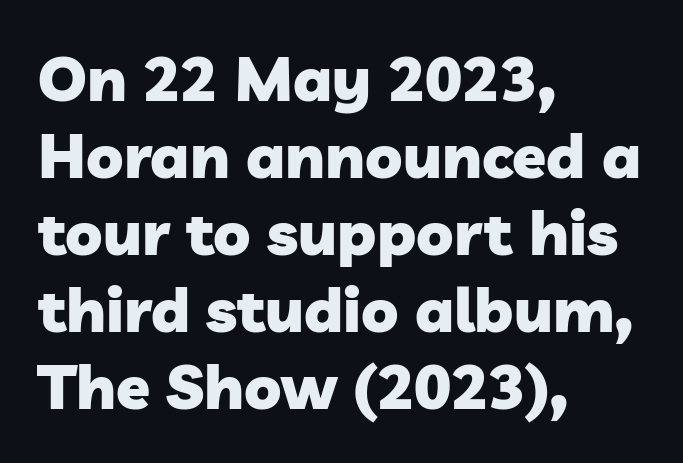
The image shows 62 px heavy sans-serif type; set left-aligned, line spacing 1.24x, normal letter spacing, not underlined; low stroke contrast and a medium x-height.
